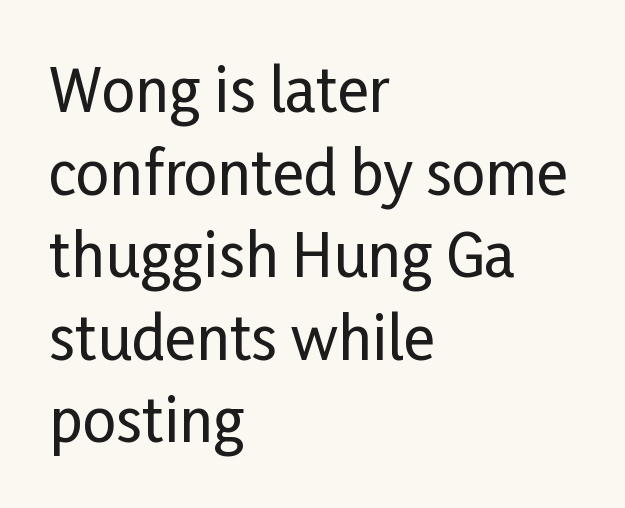
{"serif": "no", "italic": "no", "width": "condensed", "stroke_contrast": "low", "x_height": "medium", "monospaced": "no", "underline": "no", "align": "left", "line_spacing": "normal", "line_spacing_ratio": 1.4, "letter_spacing": "normal", "letter_spacing_em": 0.0, "glyph_px": 59}
